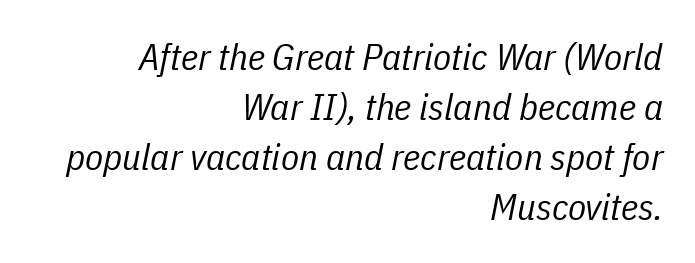
Q: Is the text bold? A: No.
Q: Is the text italic (slanted)? A: Yes, it leans right by about 11 degrees.
Q: Is the text underlined? A: No.
Q: How is the paragraph aligned? A: Right-aligned.
Q: Is the spacing between letters normal or unusually wide? A: Normal.
Q: Is the spacing between lines tight, normal or loose? A: Normal.
Q: Width (condensed, normal, or wide)? A: Condensed.
Q: Stroke contrast? A: Low.
Q: x-height? A: Medium.
Q: Monospaced? A: No.
